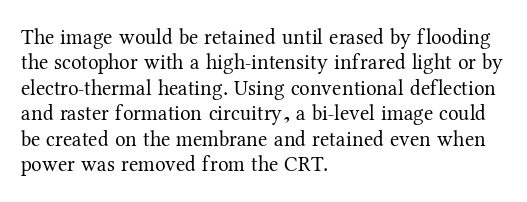
{"italic": "no", "bold": "no", "underline": "no", "align": "left", "line_spacing_ratio": 1.21, "letter_spacing": "normal", "letter_spacing_em": 0.0, "glyph_px": 21}
